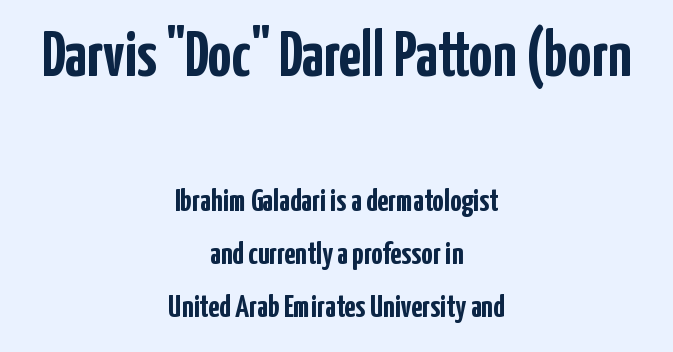
The image shows 65 px semibold, condensed sans-serif type, upright; set centered, normal line spacing (1.65x), normal letter spacing, not underlined; the first (top) block is 2.03x larger; low stroke contrast and a medium x-height.
